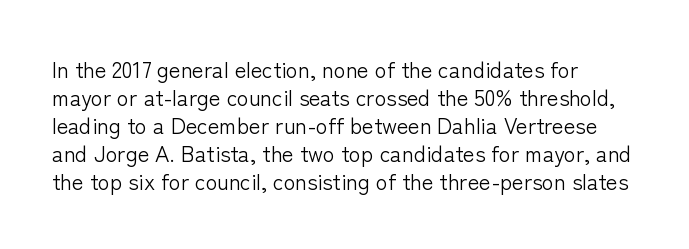
The image shows 22 px text type, upright; set left-aligned, normal line spacing (1.27x), normal letter spacing, not underlined.
